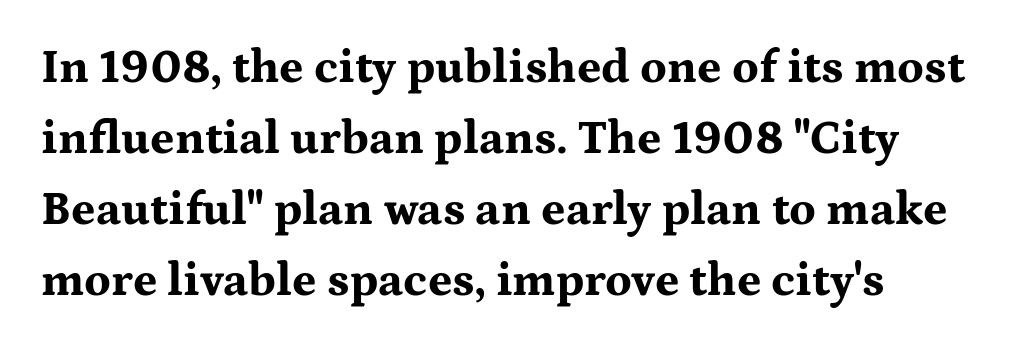
The image shows 47 px bold, wide serif type, upright; set normal line spacing (1.51x), normal letter spacing, not underlined; medium stroke contrast and a medium x-height.
